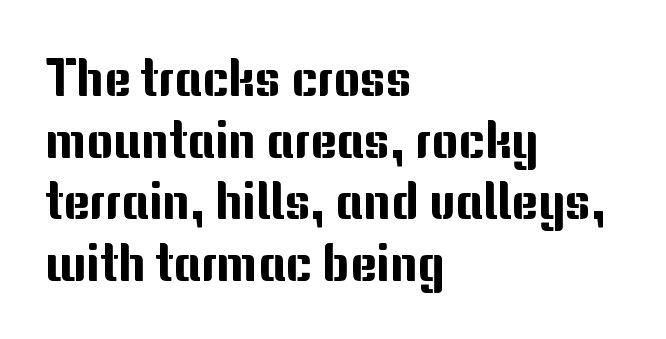
{"serif": "no", "italic": "no", "width": "normal", "stroke_contrast": "medium", "x_height": "medium", "monospaced": "no", "underline": "no", "align": "left", "line_spacing_ratio": 1.21, "letter_spacing": "normal", "letter_spacing_em": 0.0, "glyph_px": 51}
